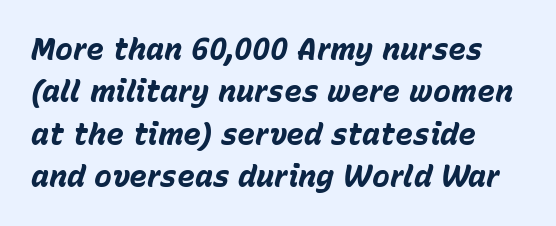
Observe the lean: these are italic letterforms. Summary of weight: heavy, a full bold. Is the letter spacing exaggerated? No — it looks like the ordinary default. The passage shown is typed in a proportional face where columns would drift. The space between consecutive lines is moderate.
